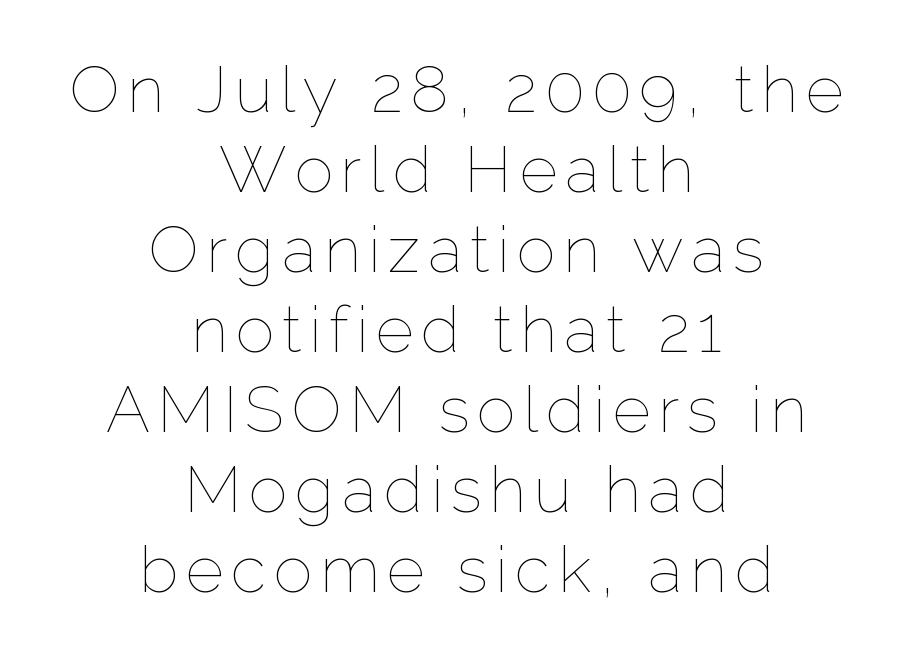
Q: Is the text bold? A: No.
Q: Is the text italic (slanted)? A: No, it is upright.
Q: Is the text underlined? A: No.
Q: How is the paragraph aligned? A: Centered.
Q: Width (condensed, normal, or wide)? A: Normal.
Q: Stroke contrast? A: Low.
Q: x-height? A: Medium.
Q: Monospaced? A: No.
